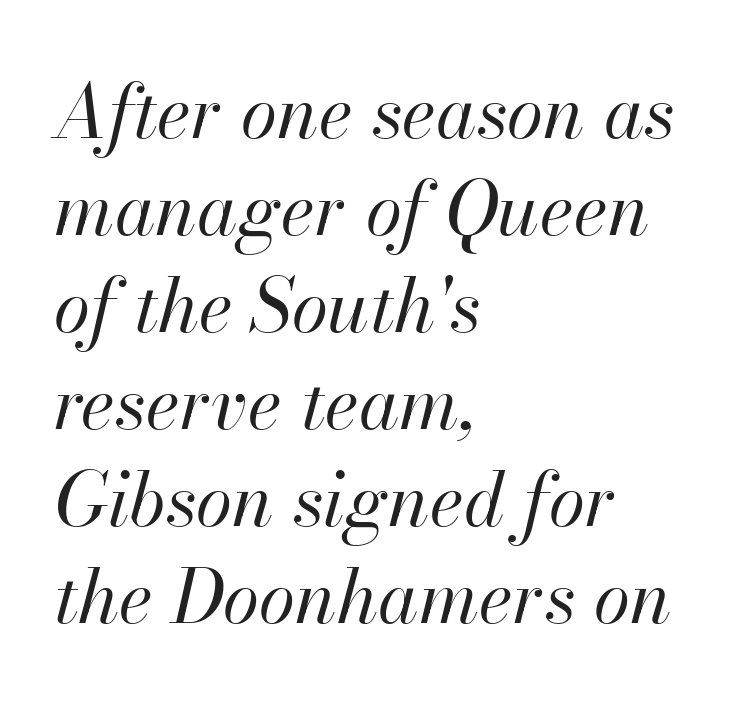
Anything drawn beneath the words? Only blank space. On a weight scale, this lands at 450 or below. Leftover space on each line is placed entirely after the last word. Summary of vertical rhythm: regular, with standard interline spacing. In terms of posture, this sample is oblique. You could call the tracking neutral — neither tight nor loose.
